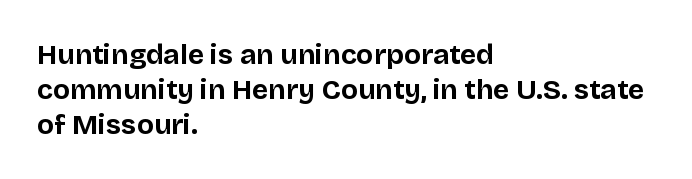
The image shows 28 px bold sans-serif type, upright; set left-aligned, normal line spacing (1.25x), normal letter spacing, not underlined; low stroke contrast and a large x-height.
